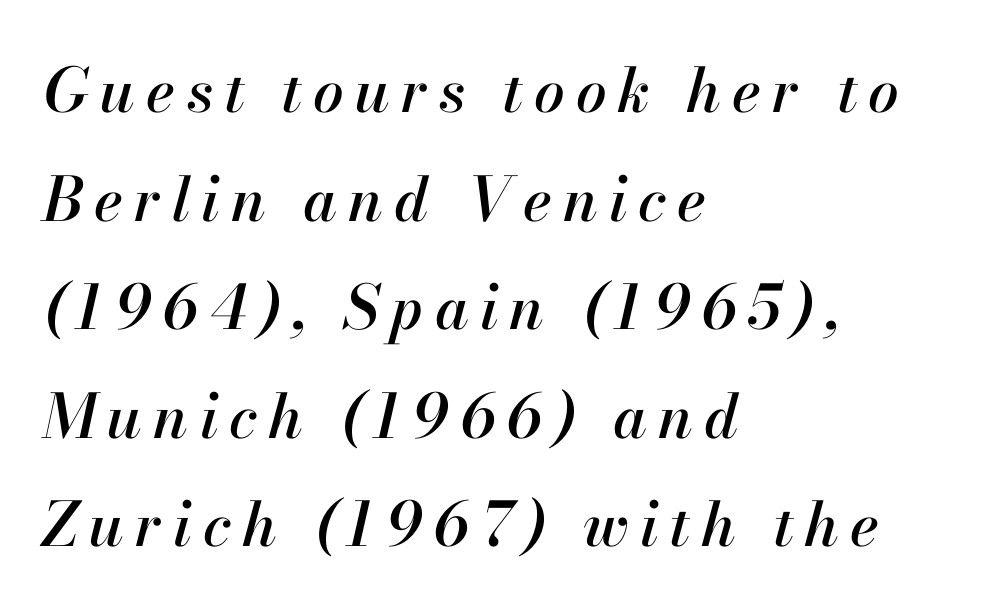
The image shows 61 px text type, italic (leaning right); set left-aligned, line spacing 1.78x, not underlined; high stroke contrast and a small x-height.
